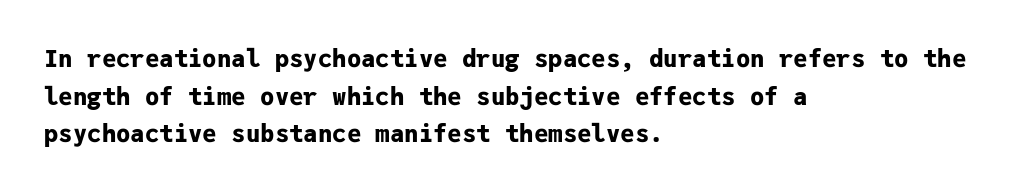
Heavy, bold letterforms. Quick note: underline off. The space between consecutive lines is moderate. This is roman type, the default non-slanted kind. The compositor pushed each line to the left boundary.
